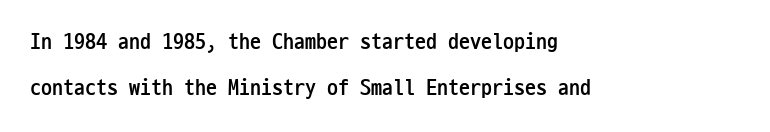
Q: Is the text bold? A: Yes.
Q: Is the text italic (slanted)? A: No, it is upright.
Q: Is the text underlined? A: No.
Q: How is the paragraph aligned? A: Left-aligned.
Q: Is the spacing between letters normal or unusually wide? A: Normal.
Q: Is the spacing between lines tight, normal or loose? A: Loose.
